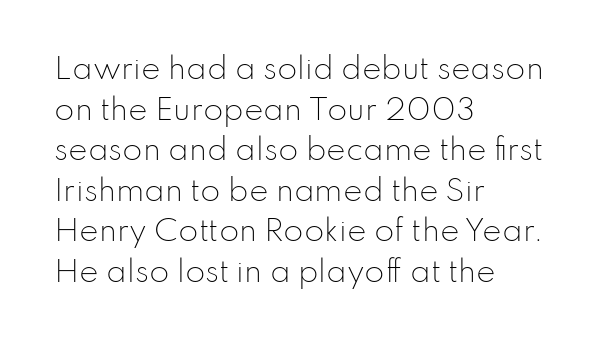
Q: Is the text bold? A: No.
Q: Is the text italic (slanted)? A: No, it is upright.
Q: Is the typeface a serif or a sans-serif typeface? A: Sans-serif.
Q: Is the text underlined? A: No.
Q: How is the paragraph aligned? A: Left-aligned.
Q: Is the spacing between letters normal or unusually wide? A: Normal.
Q: Is the spacing between lines tight, normal or loose? A: Normal.
Q: Width (condensed, normal, or wide)? A: Normal.
Q: Stroke contrast? A: Low.
Q: x-height? A: Small.
Q: Monospaced? A: No.
